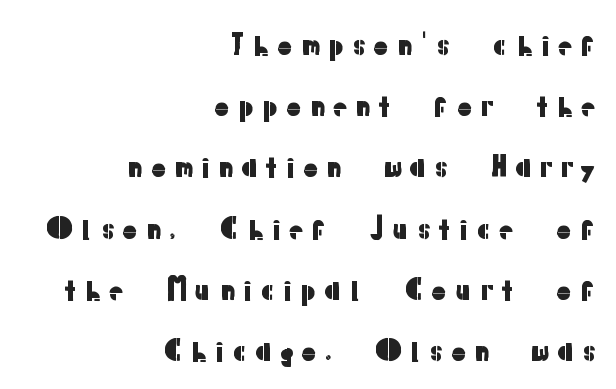
Q: Is the text italic (slanted)? A: No, it is upright.
Q: Is the typeface a serif or a sans-serif typeface? A: Sans-serif.
Q: Is the text underlined? A: No.
Q: How is the paragraph aligned? A: Right-aligned.
Q: Is the spacing between letters normal or unusually wide? A: Unusually wide.
Q: Is the spacing between lines tight, normal or loose? A: Loose.
Q: Width (condensed, normal, or wide)? A: Normal.
Q: Stroke contrast? A: Low.
Q: x-height? A: Medium.
Q: Monospaced? A: No.
